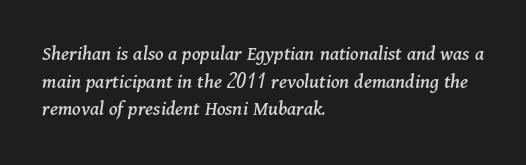
The image shows 21 px text type, italic (leaning right); set left-aligned, normal line spacing (1.32x), normal letter spacing, not underlined.
